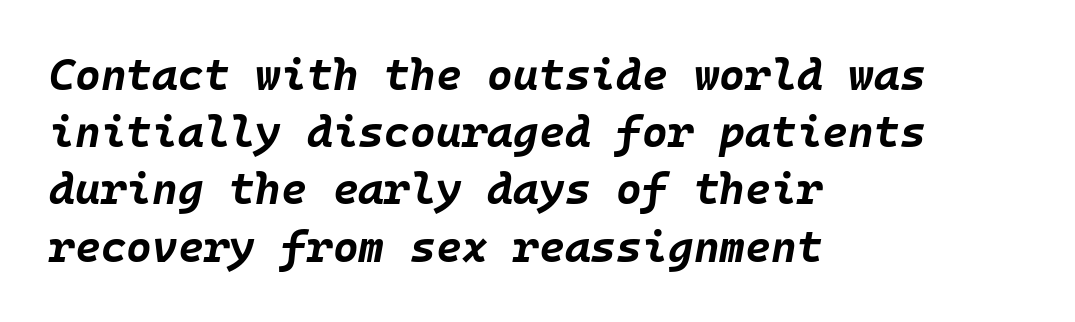
Letter spacing: default. Would a proofreader flag this as italicized? Yes. How would I describe the line gaps? Plain and ordinary. What weight is shown? A full bold with thick strokes.
